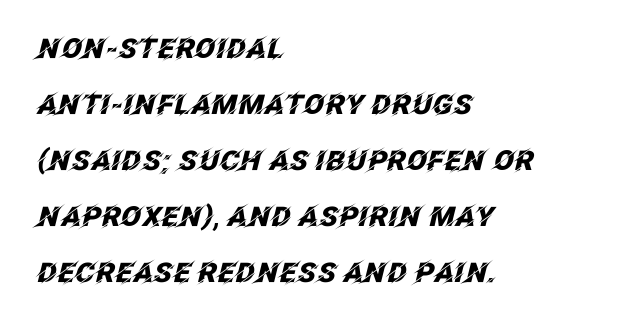
{"italic": "yes", "lean": "right", "slant_degrees": 12, "bold": "yes", "underline": "no", "align": "left", "line_spacing": "loose", "line_spacing_ratio": 2.07, "letter_spacing": "normal", "letter_spacing_em": 0.0, "glyph_px": 27}
